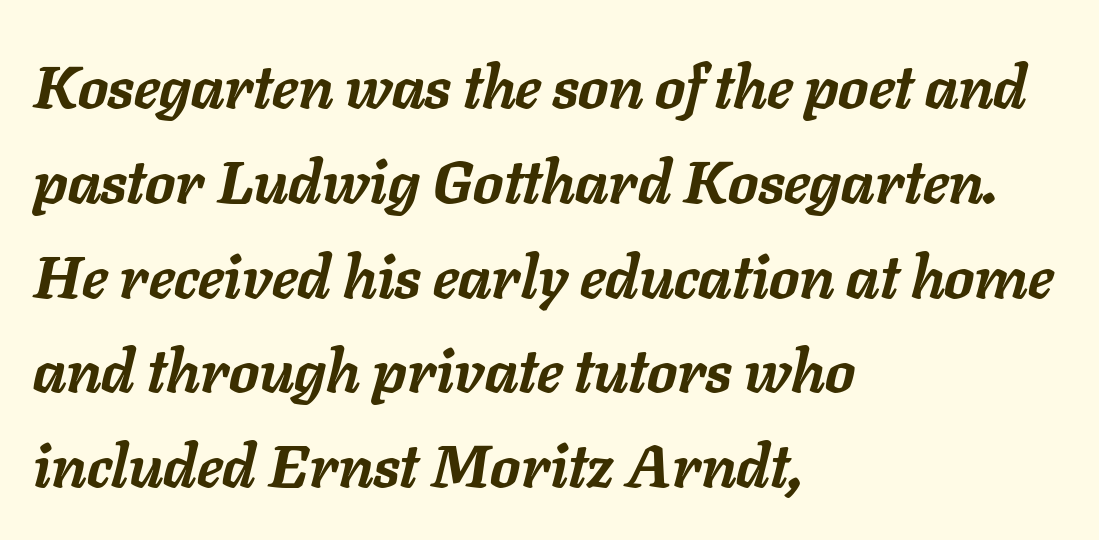
Does the lettering tilt? It does — this is italic. Visually the block forms a straight wall on the left and a jagged coastline on the right. If you measured baseline to baseline, you'd find a middling distance. Every letter is thick-stroked: bold, no question. Each letter keeps its own natural width here, so spacing adapts to shape. The passage shown has conventional tracking throughout.
